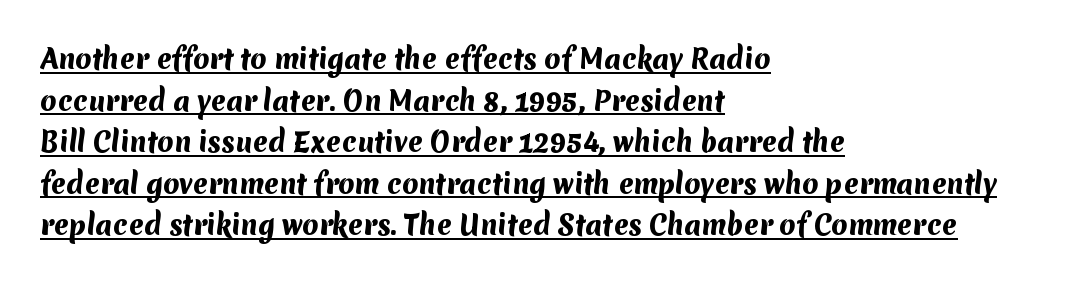
The typesetter has applied underlining to the passage shown. Leading: standard. Does extra space separate the letters? No, they use regular spacing. A classic flush-left, rag-right setting is used for this passage. The sample has been set heavy, in full bold.
